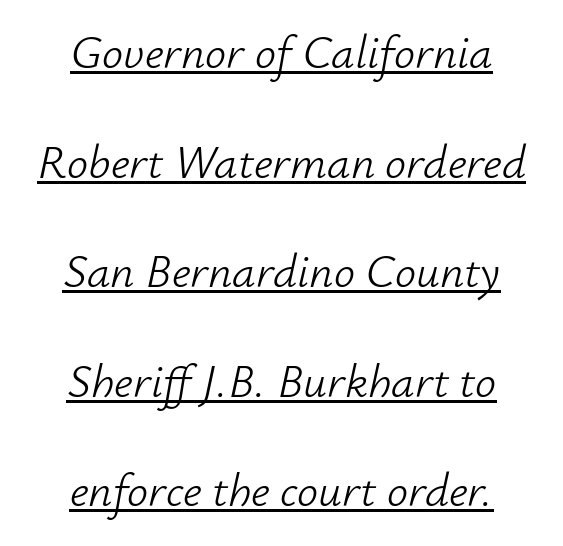
These characters rest on top of a visible drawn line. Vertically, the passage feels expansive, rows floating well apart. Each line is balanced around a shared central axis. Compared with typical body copy, the letter spacing here is the same.
